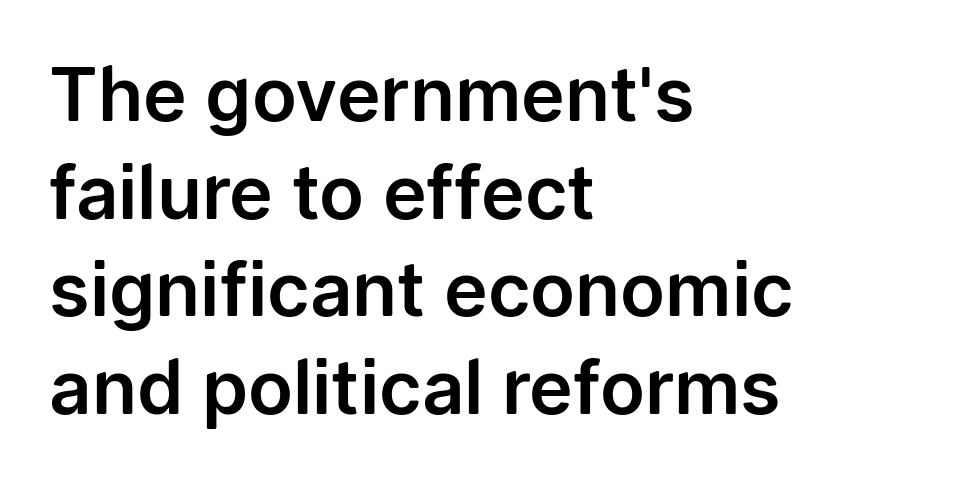
The image shows 74 px sans-serif type, upright; set left-aligned, normal line spacing (1.32x), normal letter spacing, not underlined; low stroke contrast and a medium x-height.
